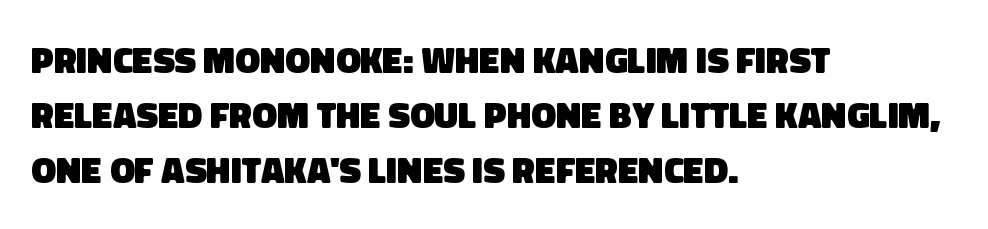
Q: Is the text bold? A: Yes.
Q: Is the typeface a serif or a sans-serif typeface? A: Sans-serif.
Q: Is the text underlined? A: No.
Q: How is the paragraph aligned? A: Left-aligned.
Q: Is the spacing between letters normal or unusually wide? A: Normal.
Q: Is the spacing between lines tight, normal or loose? A: Normal.
Q: Width (condensed, normal, or wide)? A: Normal.
Q: Stroke contrast? A: Low.
Q: x-height? A: Large.
Q: Monospaced? A: No.
